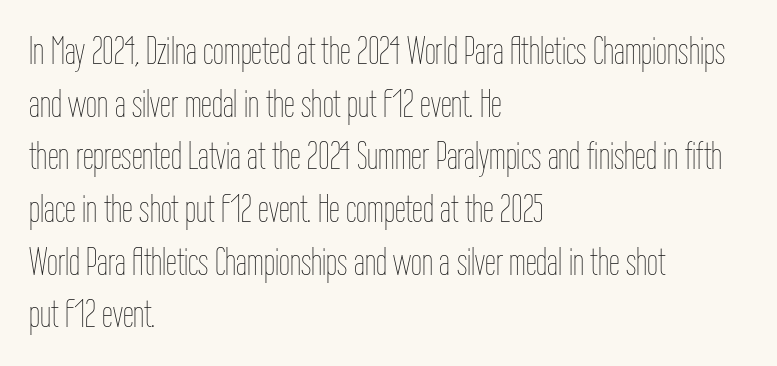
The image shows 39 px thin, condensed type, upright; set left-aligned, normal line spacing (1.35x), normal letter spacing, not underlined; low stroke contrast and a medium x-height.
